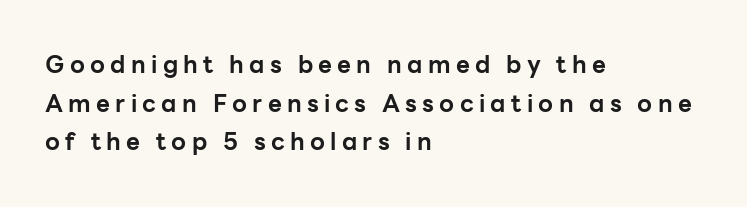
Q: Is the text bold? A: Yes.
Q: Is the text italic (slanted)? A: No, it is upright.
Q: Is the text underlined? A: No.
Q: How is the paragraph aligned? A: Left-aligned.
Q: Is the spacing between letters normal or unusually wide? A: Unusually wide.
Q: Is the spacing between lines tight, normal or loose? A: Normal.
